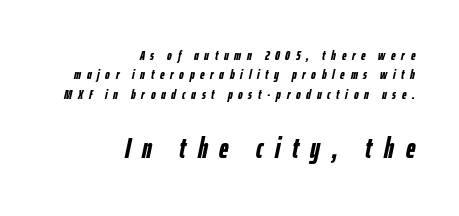
You could not count columns in this text — the font is proportionally spaced. Reading down the block, your eye finds every line finishing at a fixed right position. The vertical gap from one line to the next is medium. A typesetter would mark this as italic.
